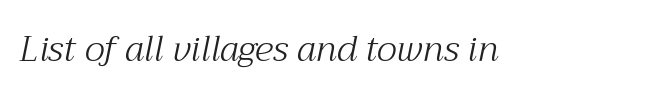
The image shows 35 px light serif type, italic (leaning right); set normal letter spacing, not underlined; medium stroke contrast and a medium x-height.
